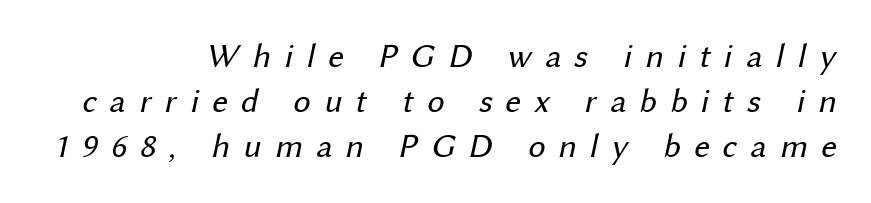
{"serif": "no", "bold": "no", "weight": "regular", "width": "normal", "stroke_contrast": "medium", "x_height": "medium", "monospaced": "no", "underline": "no", "align": "right", "line_spacing": "normal", "line_spacing_ratio": 1.33, "letter_spacing": "wide", "letter_spacing_em": 0.39, "glyph_px": 34}
